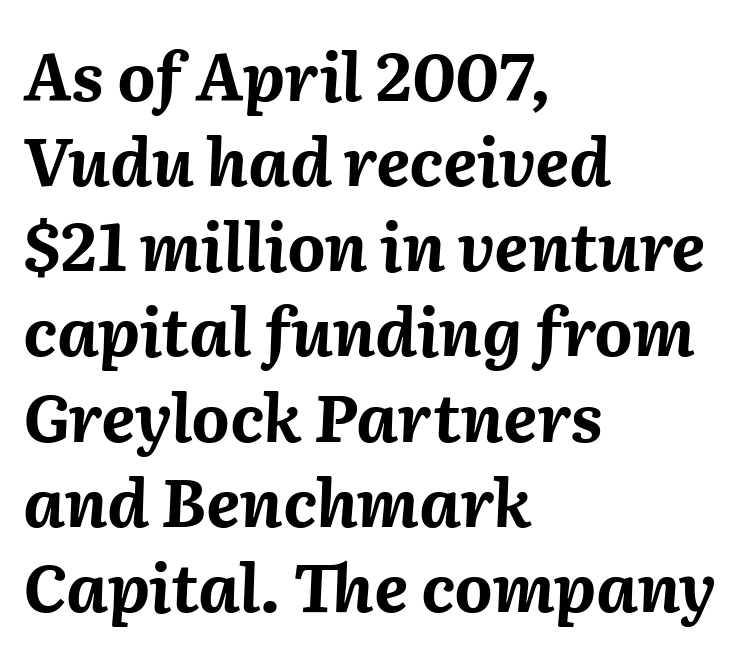
The passage shown leans; its letterforms are oblique. Nobody touched the tracking dial on this one. These words are printed bold, with thick strokes throughout. Reading down the column, the eye jumps a familiar distance to each next line. Quick note: underline off. Is the block centered? No — it sits flush against the left margin.
